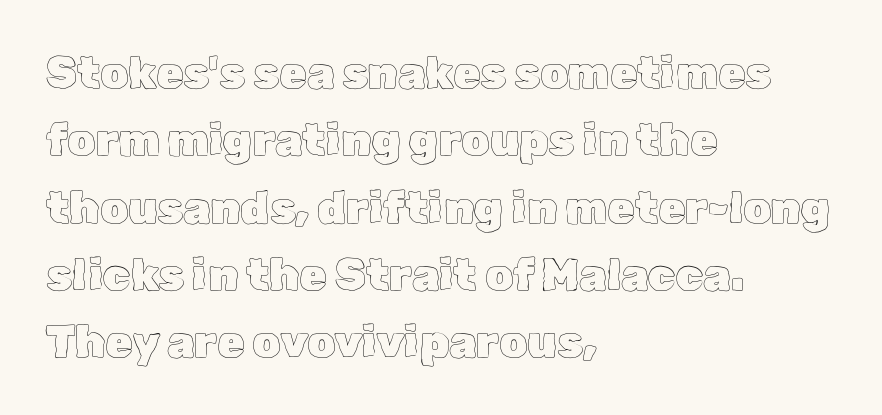
Q: Is the text italic (slanted)? A: No, it is upright.
Q: Is the text underlined? A: No.
Q: How is the paragraph aligned? A: Left-aligned.
Q: Is the spacing between letters normal or unusually wide? A: Normal.
Q: Is the spacing between lines tight, normal or loose? A: Normal.
Q: Width (condensed, normal, or wide)? A: Normal.
Q: x-height? A: Medium.
Q: Monospaced? A: No.
